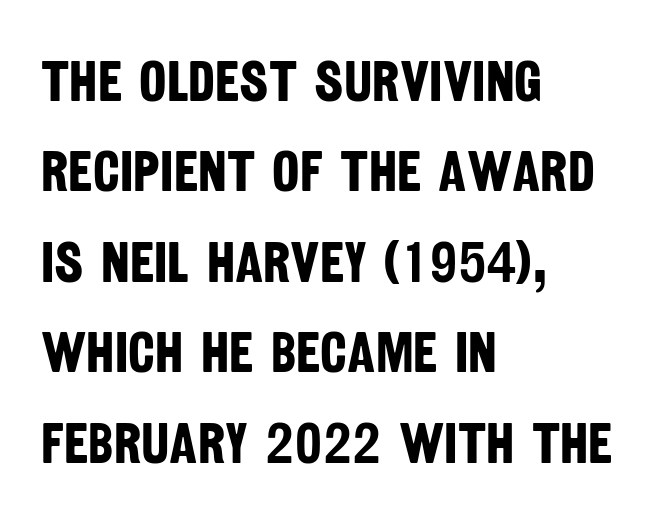
{"serif": "no", "bold": "yes", "weight": "bold", "width": "condensed", "stroke_contrast": "low", "x_height": "large", "monospaced": "no", "underline": "no", "align": "left", "line_spacing": "normal", "line_spacing_ratio": 1.56, "letter_spacing": "normal", "letter_spacing_em": 0.0, "glyph_px": 58}
